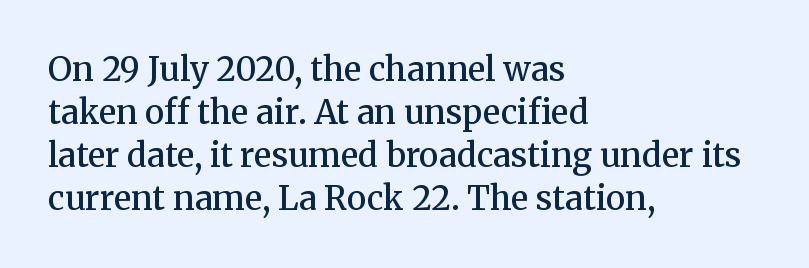
{"serif": "yes", "italic": "no", "bold": "semi", "weight": "semibold", "width": "normal", "stroke_contrast": "medium", "x_height": "medium", "monospaced": "no", "underline": "no", "align": "left", "line_spacing": "normal", "line_spacing_ratio": 1.3, "letter_spacing": "normal", "letter_spacing_em": 0.0, "glyph_px": 33}
